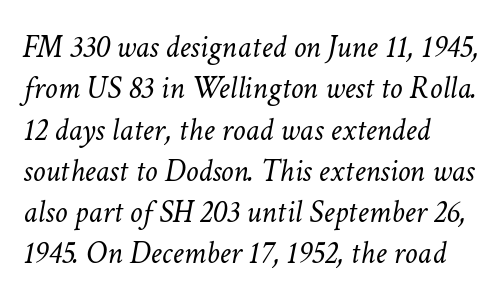
The image shows 32 px light type, italic (leaning right); set left-aligned, normal line spacing (1.29x), normal letter spacing, not underlined; low stroke contrast and a medium x-height.
